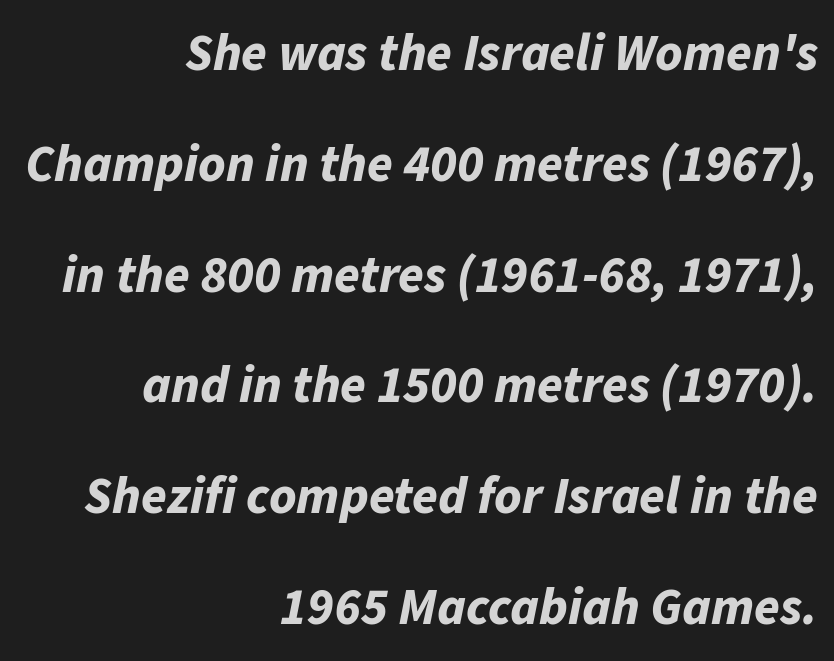
The image shows 52 px bold type, italic (leaning right); set right-aligned, loose line spacing (2.13x), normal letter spacing, not underlined; low stroke contrast and a medium x-height.
